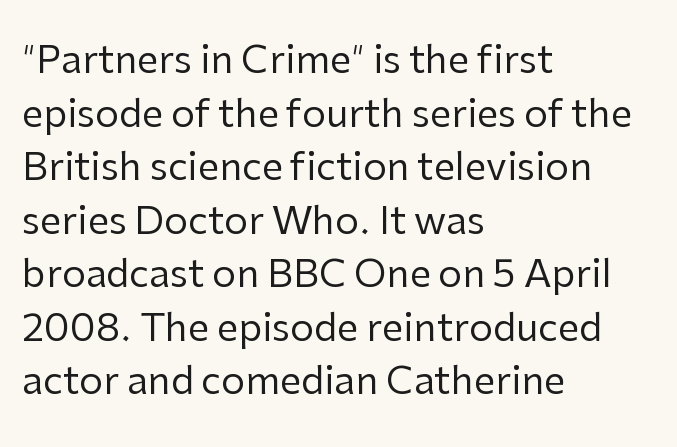
{"serif": "no", "italic": "no", "bold": "no", "weight": "regular", "width": "normal", "stroke_contrast": "low", "x_height": "medium", "monospaced": "no", "underline": "no", "align": "left", "line_spacing": "normal", "line_spacing_ratio": 1.41, "letter_spacing": "normal", "letter_spacing_em": 0.0, "glyph_px": 38}
